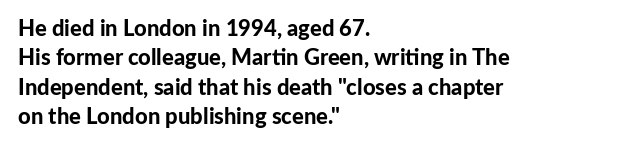
The image shows 22 px bold type, upright; set left-aligned, normal line spacing (1.34x), normal letter spacing, not underlined.
